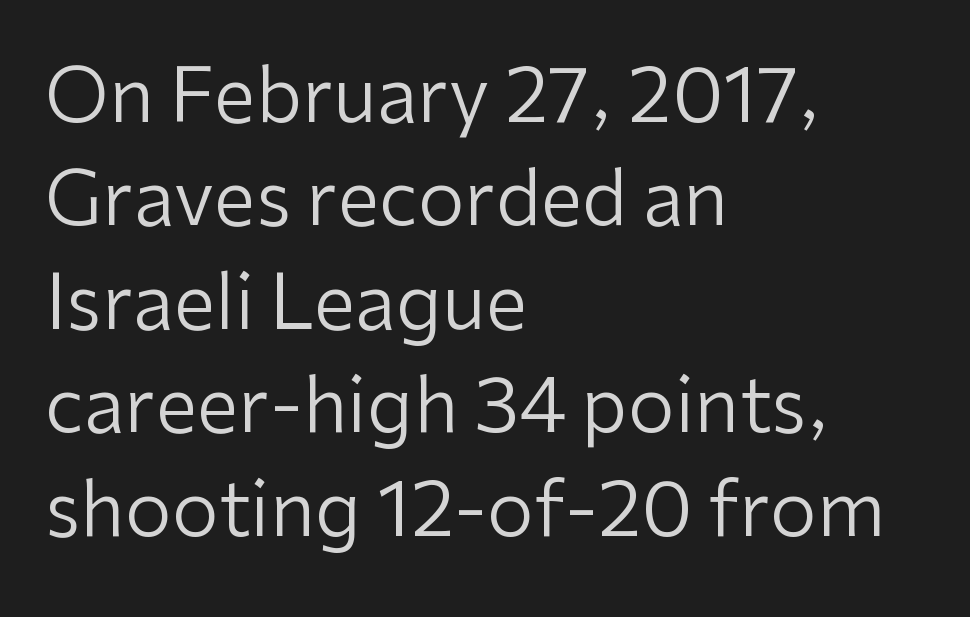
The lines are quadded left. The space between consecutive lines is moderate. Words appear dense and cohesive because spacing is normal. Honestly, there is no underline to notice here at all. This is sans-serif lettering, the kind often seen on screens and signage.
